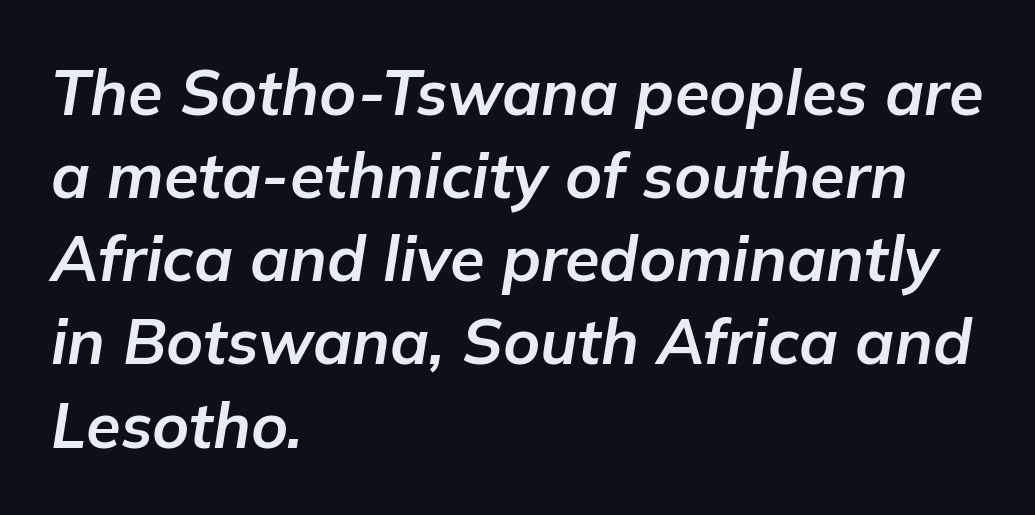
The image shows 63 px bold type, italic (leaning right); set left-aligned, normal line spacing (1.32x), normal letter spacing, not underlined; low stroke contrast and a medium x-height.
